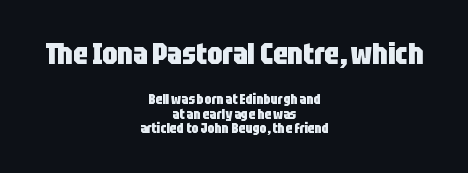
Each letter keeps its own natural width here, so spacing adapts to shape. Examine the stroke ends and you'll find no serifs. Does the leading feel generous? Not at all — it's pinched. Heavy-handed strokes throughout: this text is bold.
